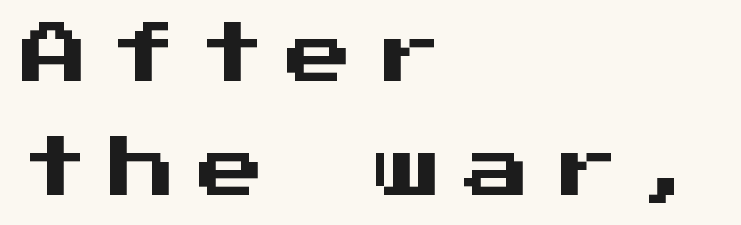
The image shows 67 px sans-serif type, upright, monospaced; set left-aligned, normal line spacing (1.7x), unusually wide letter spacing (+0.32 em), not underlined; medium stroke contrast and a medium x-height.
